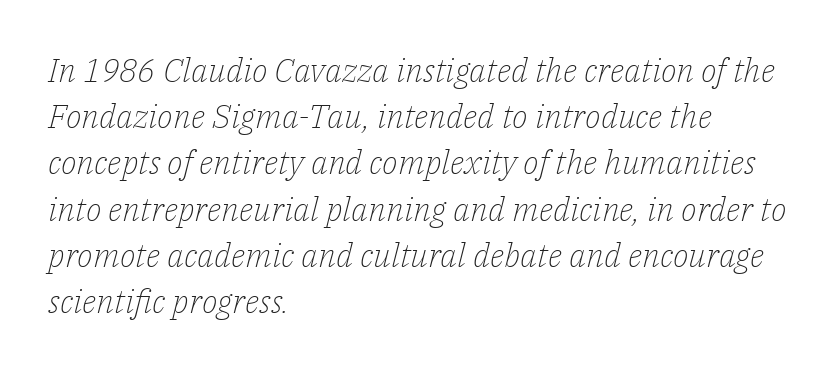
Reading down the block, your eye returns to a fixed left position each line. Heft: none added — not bold. Think of a printed novel: that variable character pitch is what you see here. A normal amount of white space separates one row of letters from the next. Type without underlining.
